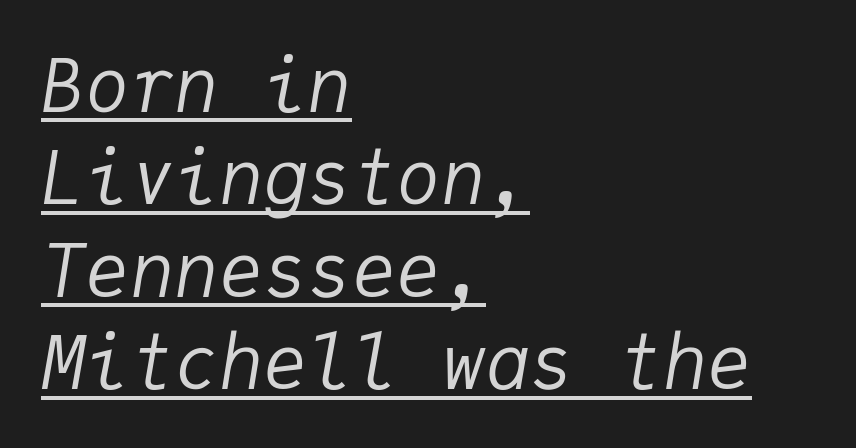
The image shows 74 px regular-weight type, italic (leaning right), monospaced; set left-aligned, normal line spacing (1.25x), normal letter spacing, underlined; low stroke contrast and a medium x-height.
